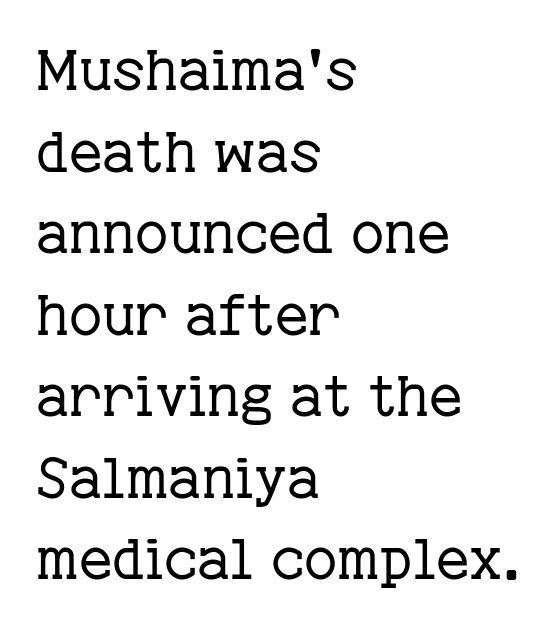
Q: Is the text bold? A: No.
Q: Is the text italic (slanted)? A: No, it is upright.
Q: Is the typeface a serif or a sans-serif typeface? A: Serif.
Q: Is the text underlined? A: No.
Q: How is the paragraph aligned? A: Left-aligned.
Q: Is the spacing between letters normal or unusually wide? A: Normal.
Q: Is the spacing between lines tight, normal or loose? A: Normal.
Q: Width (condensed, normal, or wide)? A: Normal.
Q: Stroke contrast? A: Low.
Q: x-height? A: Medium.
Q: Monospaced? A: No.
